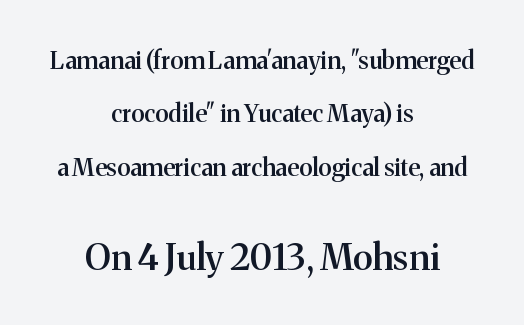
{"serif": "yes", "italic": "no", "bold": "semi", "weight": "semibold", "width": "normal", "stroke_contrast": "medium", "x_height": "medium", "monospaced": "no", "underline": "no", "align": "center", "line_spacing": "loose", "line_spacing_ratio": 2.22, "letter_spacing": "normal", "letter_spacing_em": 0.0, "larger_block": "second", "size_ratio": 1.5, "glyph_px": 36}
